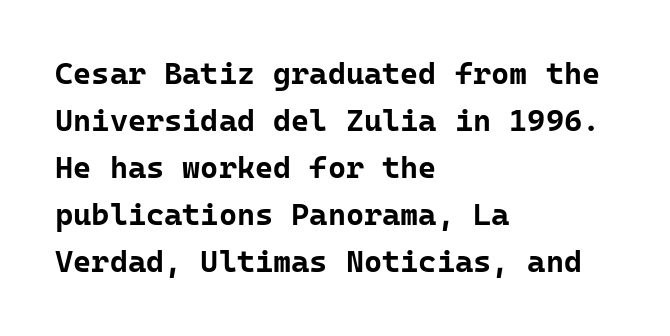
The image shows 31 px bold sans-serif type, upright, monospaced; set left-aligned, normal line spacing (1.52x), normal letter spacing, not underlined; low stroke contrast and a medium x-height.
